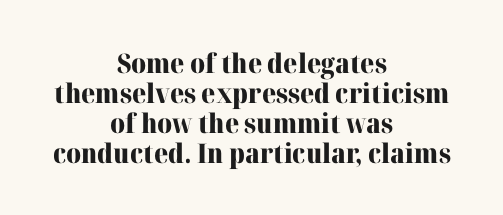
Q: Is the text bold? A: Yes.
Q: Is the text italic (slanted)? A: No, it is upright.
Q: Is the text underlined? A: No.
Q: How is the paragraph aligned? A: Centered.
Q: Is the spacing between letters normal or unusually wide? A: Normal.
Q: Is the spacing between lines tight, normal or loose? A: Tight.
